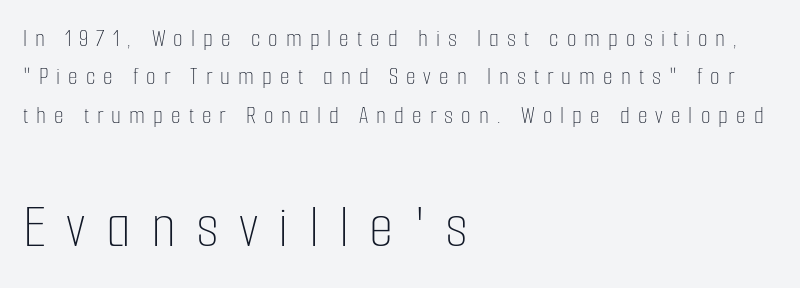
The image shows 63 px thin, condensed type, upright; set left-aligned, normal line spacing (1.54x), unusually wide letter spacing (+0.32 em), not underlined; the second (bottom) block is 2.52x larger; low stroke contrast and a medium x-height.
